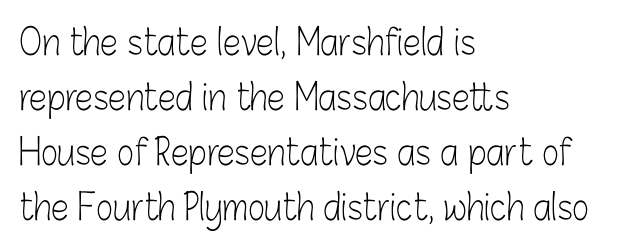
{"serif": "no", "italic": "no", "bold": "no", "weight": "light", "width": "condensed", "stroke_contrast": "low", "x_height": "medium", "monospaced": "no", "underline": "no", "align": "left", "line_spacing": "normal", "line_spacing_ratio": 1.53, "letter_spacing": "normal", "letter_spacing_em": 0.0, "glyph_px": 36}
